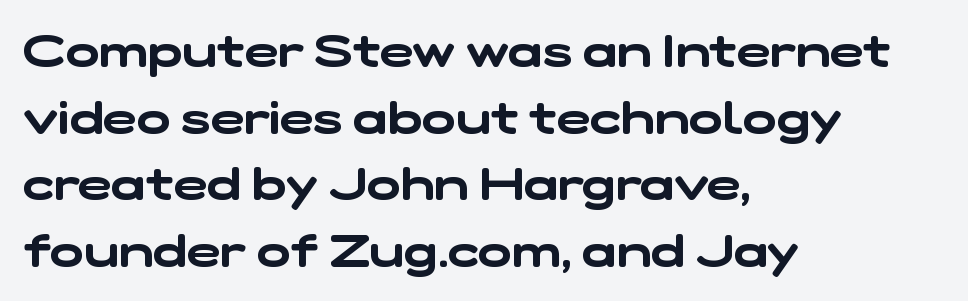
The image shows 45 px wide sans-serif type; set left-aligned, normal line spacing (1.48x), normal letter spacing, not underlined; low stroke contrast and a medium x-height.
